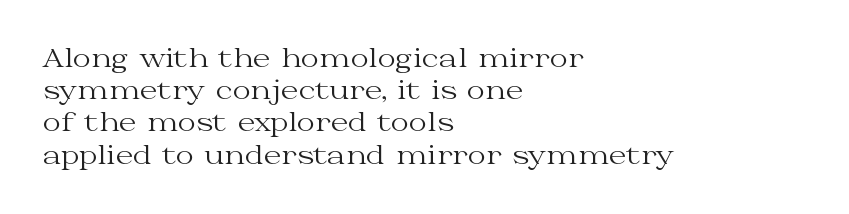
These lines keep a tight, regular rhythm from letter to letter. This sample is left-justified, so line endings fall wherever the words run out. The space between consecutive lines is moderate. Do the letters lean? They stand straight. The passage shown is not underscored anywhere. Stems and bowls with no extra thickness — not bold.
